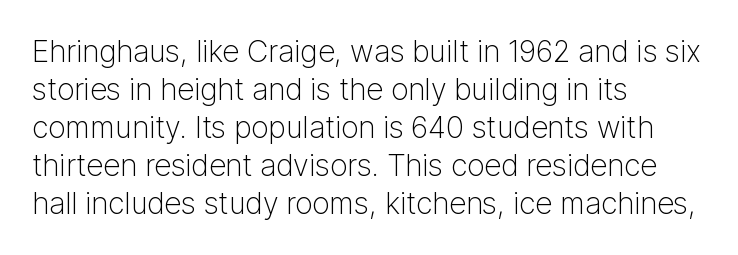
The image shows 30 px light sans-serif type, upright; set left-aligned, normal line spacing (1.27x), normal letter spacing, not underlined; low stroke contrast and a medium x-height.
